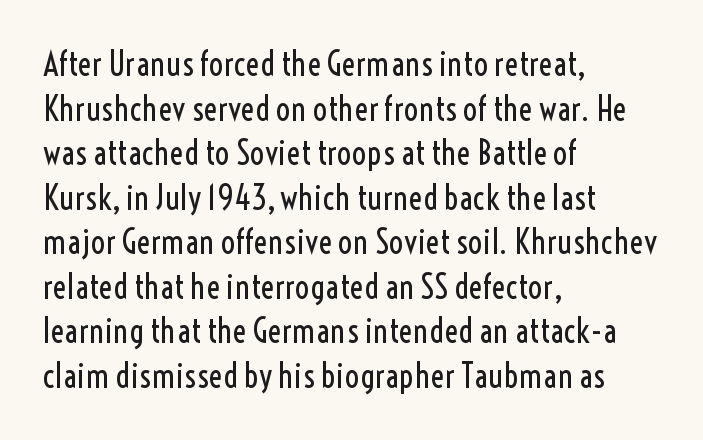
The image shows 33 px regular-weight, condensed sans-serif type, upright; set left-aligned, normal line spacing (1.35x), normal letter spacing, not underlined; a medium x-height.
